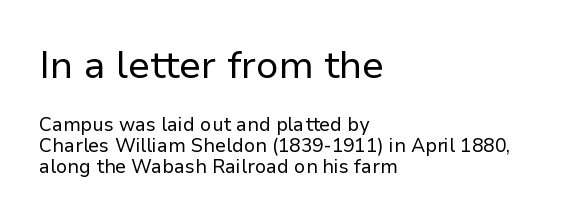
{"serif": "no", "italic": "no", "bold": "no", "weight": "regular", "width": "normal", "stroke_contrast": "low", "x_height": "medium", "monospaced": "no", "underline": "no", "align": "left", "line_spacing": "tight", "line_spacing_ratio": 1.1, "letter_spacing": "normal", "letter_spacing_em": 0.0, "larger_block": "first", "size_ratio": 2.0, "glyph_px": 38}
